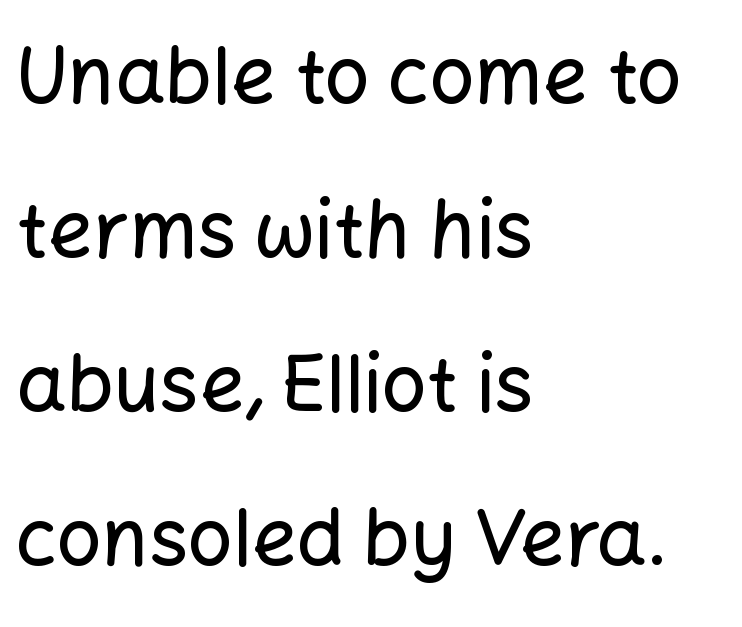
The rendering shows plain stroke endings on the letterforms — a sans-serif design. Does the leading feel generous? Absolutely, it's lavish. Tracking value appears to be zero — textbook default spacing. The area under the type is left untouched. The typesetter chose a ragged-right arrangement here. Think of a printed novel: that variable character pitch is what you see here.
